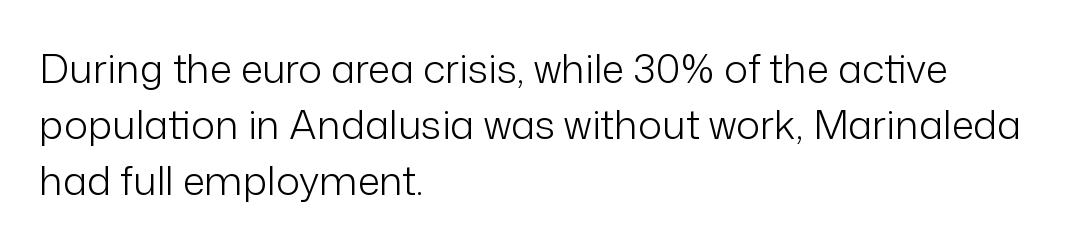
The rag falls on the right side of this text block. Caption: standard tracking, unaltered. Character widths vary here, with narrow letters taking less room than wide ones. A typesetter would mark this as roman, not italic. Is the type heavy? It reads as light-to-regular instead. Students, observe: this is what conventionally led text looks like.
